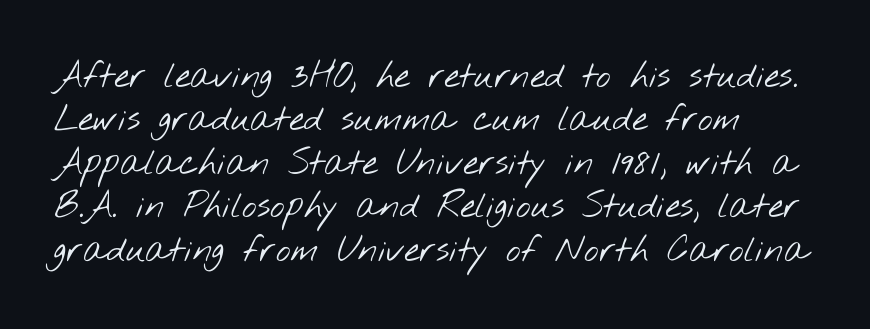
{"serif": "no", "bold": "no", "weight": "light", "width": "wide", "stroke_contrast": "low", "x_height": "small", "monospaced": "no", "underline": "no", "line_spacing_ratio": 1.24, "letter_spacing": "normal", "letter_spacing_em": 0.0, "glyph_px": 35}
